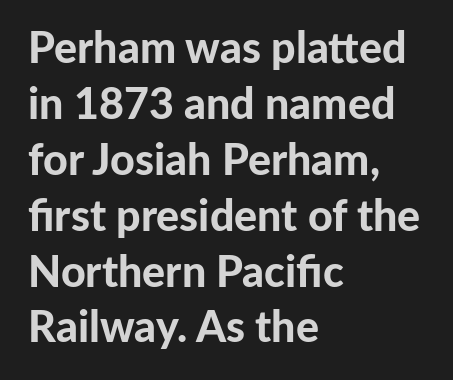
{"serif": "no", "italic": "no", "bold": "yes", "weight": "bold", "width": "normal", "stroke_contrast": "low", "x_height": "medium", "monospaced": "no", "underline": "no", "align": "left", "line_spacing": "normal", "line_spacing_ratio": 1.3, "letter_spacing": "normal", "letter_spacing_em": 0.0, "glyph_px": 43}
